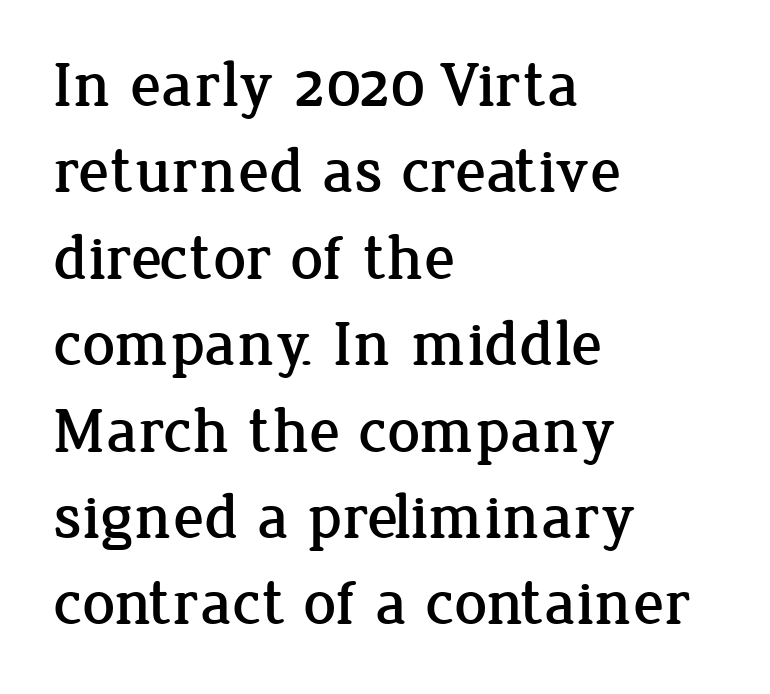
Ascenders rise straight up at ninety degrees. The rendering uses a moderate line-height, typical for paragraphs. The strip under each line holds only bare page. Leftover space on each line is placed entirely after the last word. How are the letters spaced? Ordinarily, with no added tracking. Each letter's strokes conclude with small projecting serifs.
